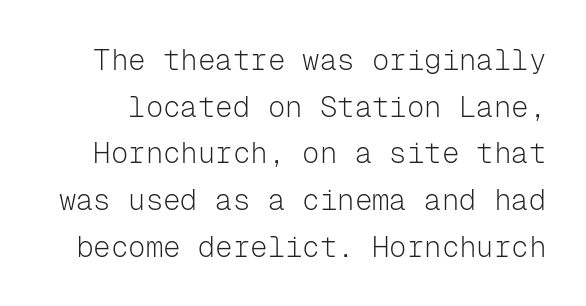
{"serif": "no", "italic": "no", "bold": "no", "weight": "light", "width": "normal", "stroke_contrast": "low", "x_height": "medium", "monospaced": "yes", "underline": "no", "line_spacing": "normal", "line_spacing_ratio": 1.61, "letter_spacing": "normal", "letter_spacing_em": 0.0, "glyph_px": 29}
